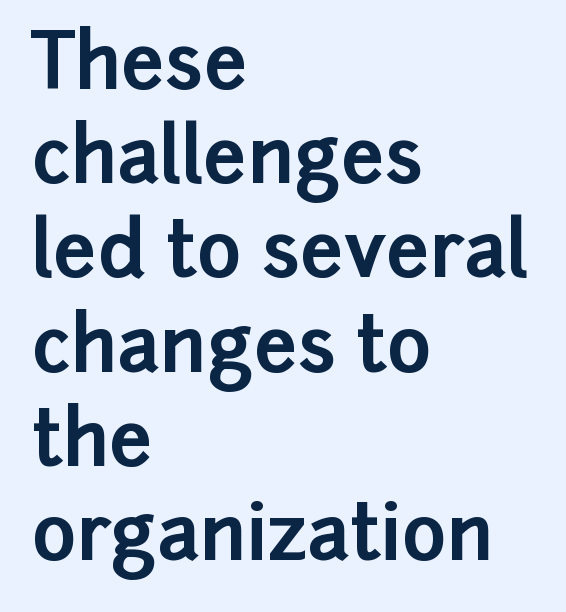
Heavy-handed strokes throughout: this text is bold. Designer's note — italics off, roman on. A typesetter would call this zero additional tracking. Clear beneath every line of the passage. Grotesque or geometric, the face here clearly has no serifs.
